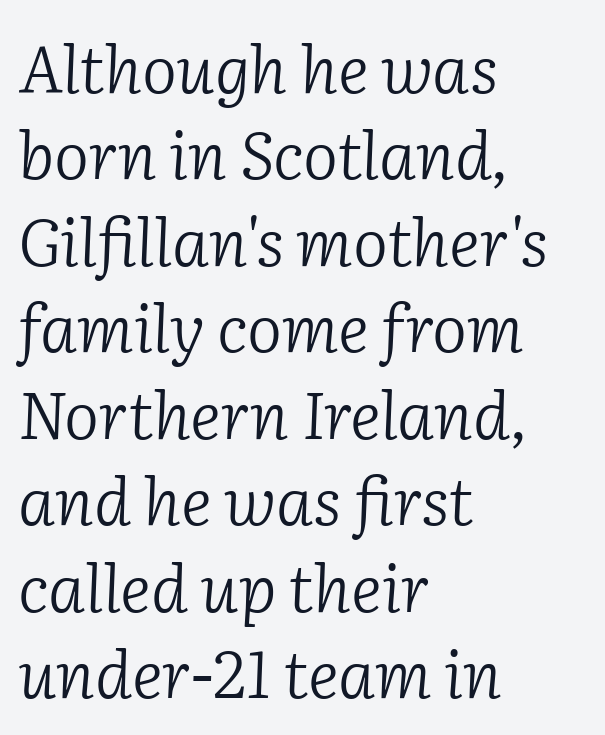
A quiet, ordinary-to-light weight characterises the typeface. This rendering uses left alignment, leaving the right contour irregular. These lines are rendered in a variable-pitch font. The passage shown is typeset with a serif family. Unmarked baselines from the first word to the last. In terms of leading, this rendering sits right in the middle.
